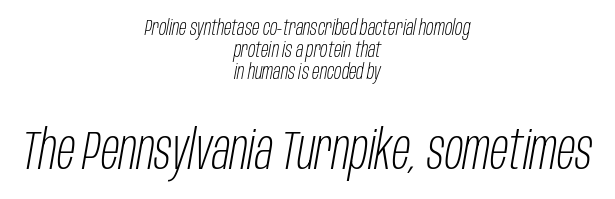
The image shows 54 px light, condensed type, italic (leaning right); set centered, tight line spacing (0.99x), normal letter spacing, not underlined; the second (bottom) block is 2.45x larger; low stroke contrast and a large x-height.
